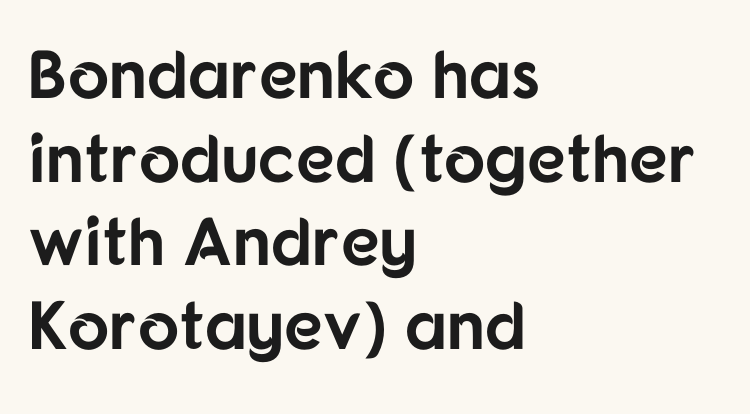
Emphasis by weight is at full strength: bold. Posture: straight, roman, zero tilt. I'd call this a sans setting — the letters go barefoot. Think of a printed novel: that variable character pitch is what you see here.
